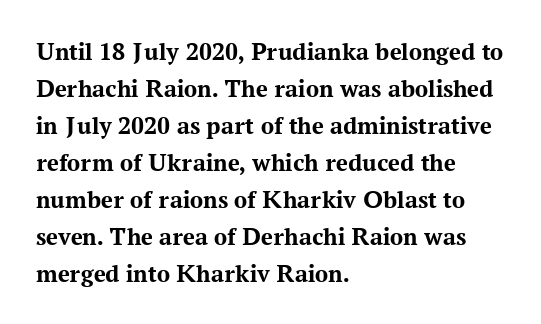
These words are printed bold, with thick strokes throughout. Between one letter and the next there's only the usual sliver of space. The letters stand straight up with perfectly vertical stems. The rendering anchors every line to the left-hand side. The leading is moderate, giving the passage an even texture.
